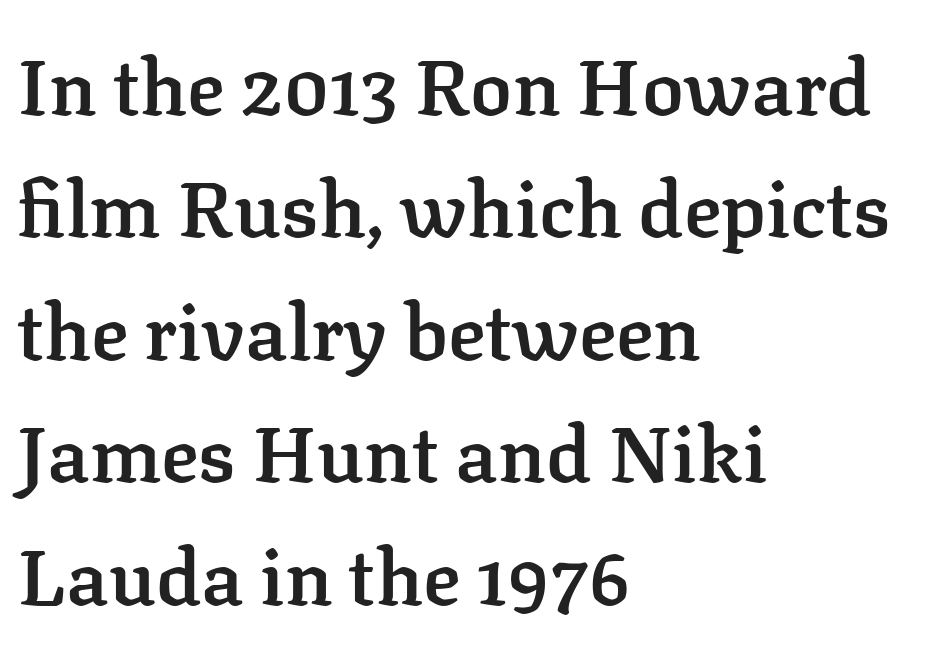
The image shows 78 px semibold serif type, upright; set left-aligned, normal line spacing (1.57x), normal letter spacing, not underlined; low stroke contrast and a medium x-height.
